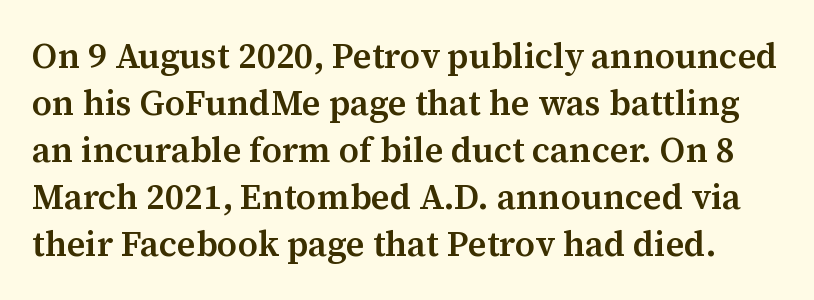
The image shows 35 px semibold serif type, upright; set normal line spacing (1.34x), normal letter spacing, not underlined; medium stroke contrast and a medium x-height.
